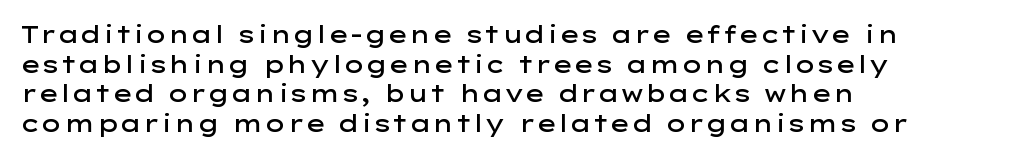
{"italic": "no", "bold": "semi", "underline": "no", "align": "left", "line_spacing": "normal", "line_spacing_ratio": 1.29, "letter_spacing": "normal", "letter_spacing_em": 0.0, "glyph_px": 23}
